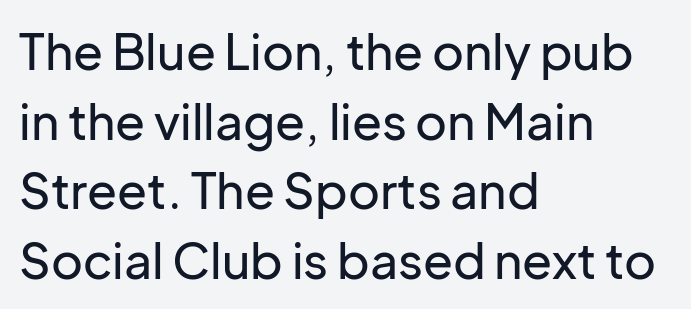
Tracking value appears to be zero — textbook default spacing. In terms of posture, this sample is upright. Think of a printed novel: that variable character pitch is what you see here. Examine the stroke ends and you'll find no serifs. Does the leading feel generous? No, just average. Clear beneath every line of the passage.
